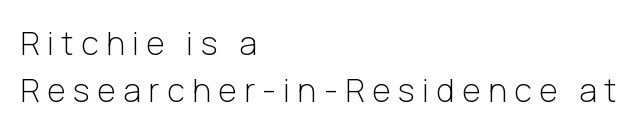
The image shows 32 px light sans-serif type, upright; set left-aligned, normal line spacing (1.48x), unusually wide letter spacing (+0.24 em), not underlined; low stroke contrast and a medium x-height.
